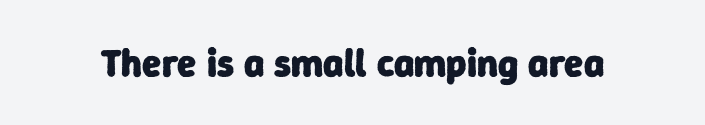
The string is rendered with underlining switched off. Plenty of ink on the page — the face is bold. Do the characters align in a grid? No, the font is proportional. There is no visible air inserted between adjacent glyphs. Font category for this specimen: sans-serif.
